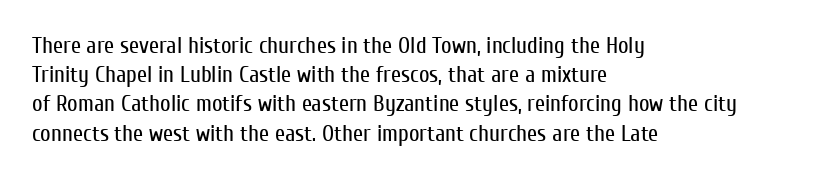
The image shows 23 px text type, upright; set left-aligned, normal line spacing (1.27x), normal letter spacing, not underlined.
